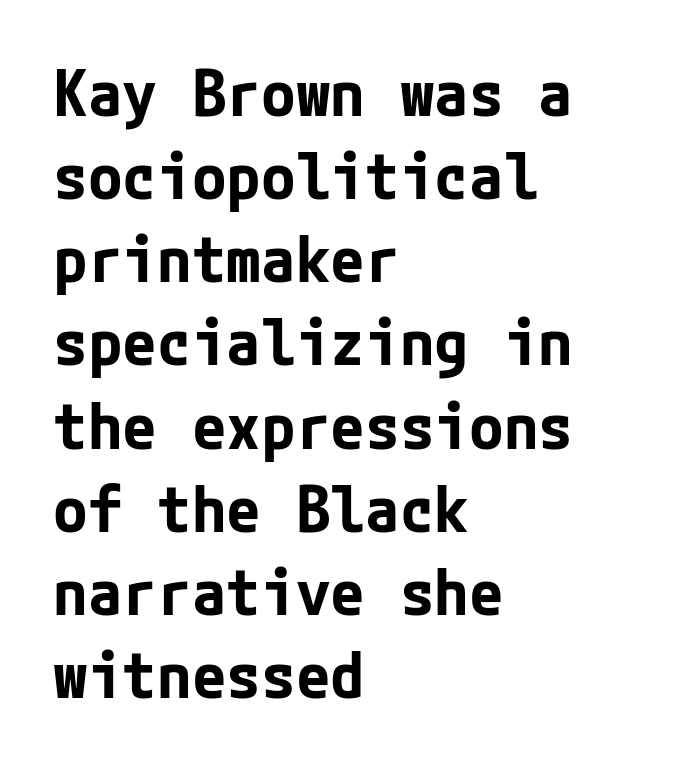
Tall strokes in this sample are plumb rather than angled. The letters sit at their default tracking, neither squeezed nor spread. Horizontal bands of white between lines are of average thickness. The space beneath each line is pristine and unruled.
